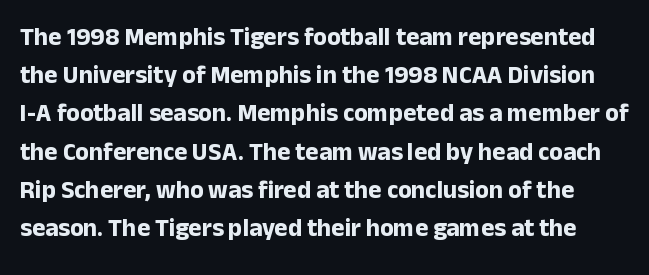
The image shows 25 px bold type, upright; set normal line spacing (1.53x), normal letter spacing, not underlined.
